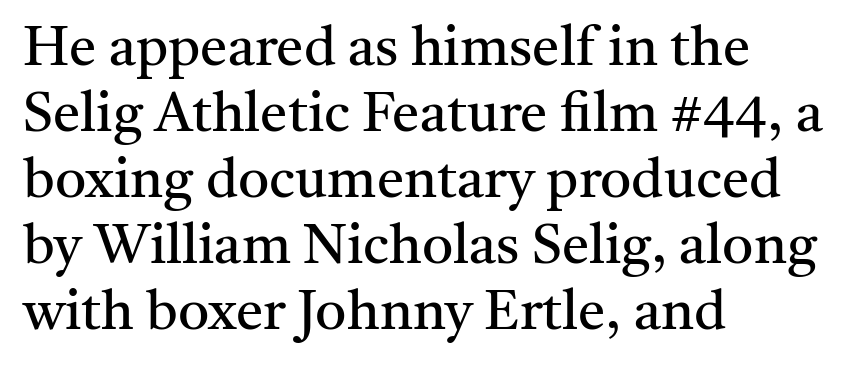
{"serif": "yes", "italic": "no", "bold": "no", "weight": "regular", "width": "normal", "stroke_contrast": "medium", "x_height": "medium", "monospaced": "no", "underline": "no", "align": "left", "line_spacing_ratio": 1.2, "letter_spacing": "normal", "letter_spacing_em": 0.0, "glyph_px": 55}
